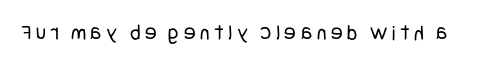
The image shows 22 px text type, upright; set unusually wide letter spacing (+0.21 em), not underlined.
